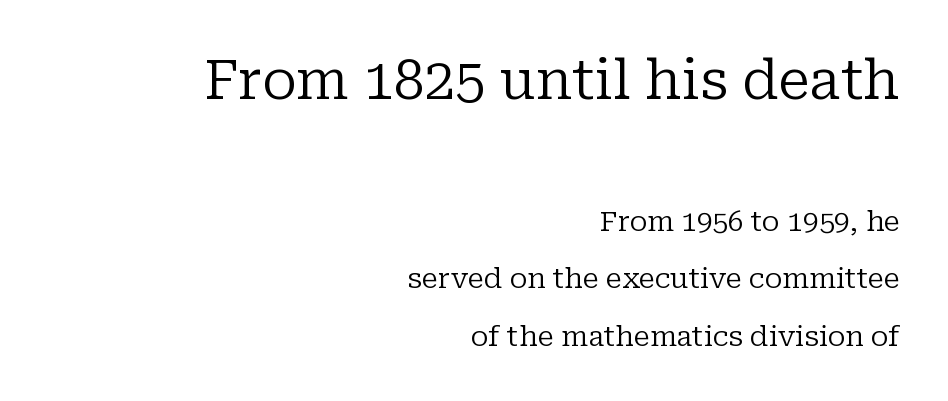
Q: Is the text bold? A: No.
Q: Is the text italic (slanted)? A: No, it is upright.
Q: Is the typeface a serif or a sans-serif typeface? A: Serif.
Q: Is the text underlined? A: No.
Q: How is the paragraph aligned? A: Right-aligned.
Q: Is the spacing between letters normal or unusually wide? A: Normal.
Q: Is the spacing between lines tight, normal or loose? A: Loose.
Q: Which block of text is set in a larger size, the first (top) or the second (bottom)? A: The first (top) one.
Q: Width (condensed, normal, or wide)? A: Normal.
Q: Stroke contrast? A: Low.
Q: x-height? A: Medium.
Q: Monospaced? A: No.
